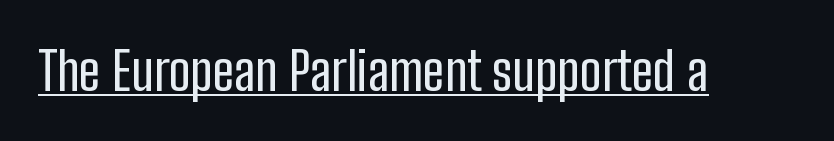
{"serif": "no", "italic": "no", "width": "condensed", "stroke_contrast": "low", "x_height": "medium", "monospaced": "no", "underline": "yes", "letter_spacing": "normal", "letter_spacing_em": 0.0, "glyph_px": 53}
